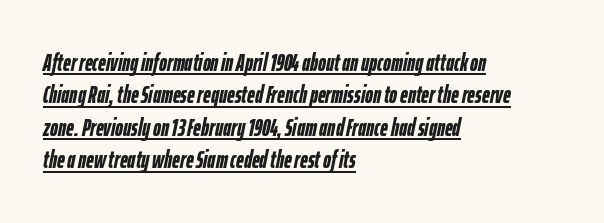
{"italic": "yes", "lean": "right", "slant_degrees": 12, "bold": "yes", "underline": "yes", "align": "left", "line_spacing": "normal", "line_spacing_ratio": 1.35, "letter_spacing": "normal", "letter_spacing_em": 0.0, "glyph_px": 24}
